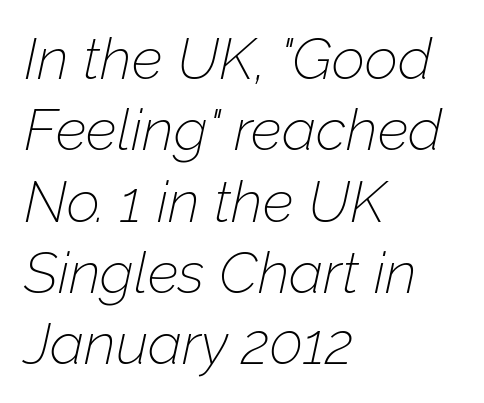
The image shows 58 px thin type, italic (leaning right); set left-aligned, line spacing 1.23x, normal letter spacing, not underlined; low stroke contrast and a medium x-height.
